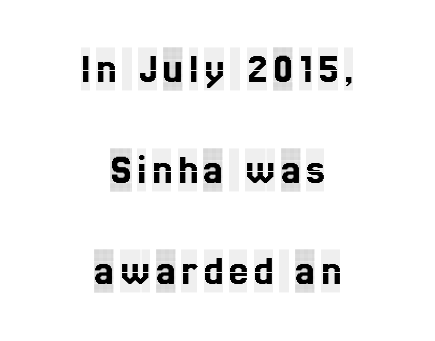
{"serif": "yes", "italic": "no", "width": "condensed", "x_height": "large", "monospaced": "no", "underline": "no", "align": "center", "line_spacing": "loose", "line_spacing_ratio": 2.35, "glyph_px": 43}
